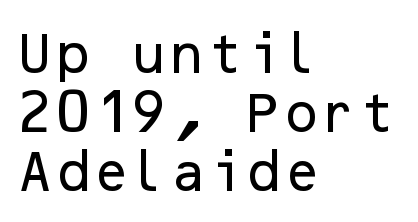
The image shows 44 px sans-serif type, upright; set left-aligned, normal line spacing (1.34x), normal letter spacing, not underlined; low stroke contrast and a medium x-height.
